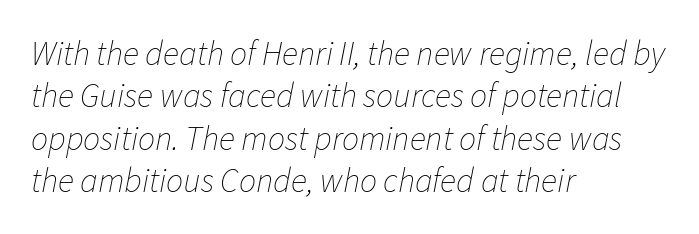
Q: Is the text bold? A: No.
Q: Is the text italic (slanted)? A: Yes, it leans right by about 11 degrees.
Q: Is the text underlined? A: No.
Q: How is the paragraph aligned? A: Left-aligned.
Q: Is the spacing between letters normal or unusually wide? A: Normal.
Q: Is the spacing between lines tight, normal or loose? A: Normal.
Q: Width (condensed, normal, or wide)? A: Normal.
Q: Stroke contrast? A: Low.
Q: x-height? A: Medium.
Q: Monospaced? A: No.
